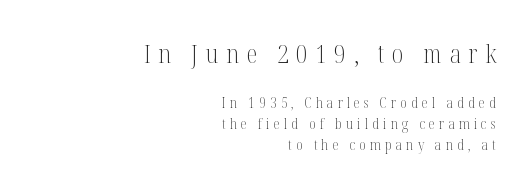
The image shows 25 px text type, upright; set right-aligned, normal line spacing (1.49x), unusually wide letter spacing (+0.3 em), not underlined; the first (top) block is 1.79x larger.
